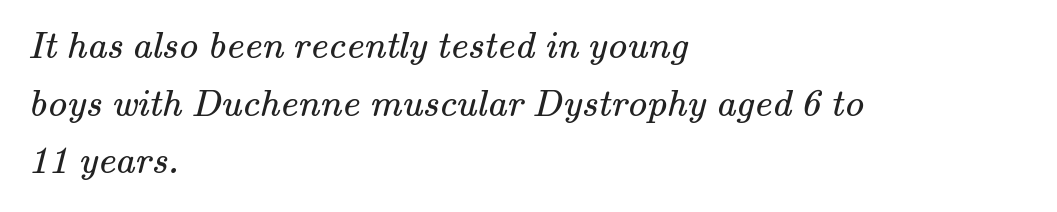
Q: Is the text bold? A: No.
Q: Is the typeface a serif or a sans-serif typeface? A: Serif.
Q: Is the text underlined? A: No.
Q: How is the paragraph aligned? A: Left-aligned.
Q: Is the spacing between letters normal or unusually wide? A: Normal.
Q: Is the spacing between lines tight, normal or loose? A: Normal.
Q: Width (condensed, normal, or wide)? A: Normal.
Q: Stroke contrast? A: Medium.
Q: x-height? A: Small.
Q: Monospaced? A: No.
